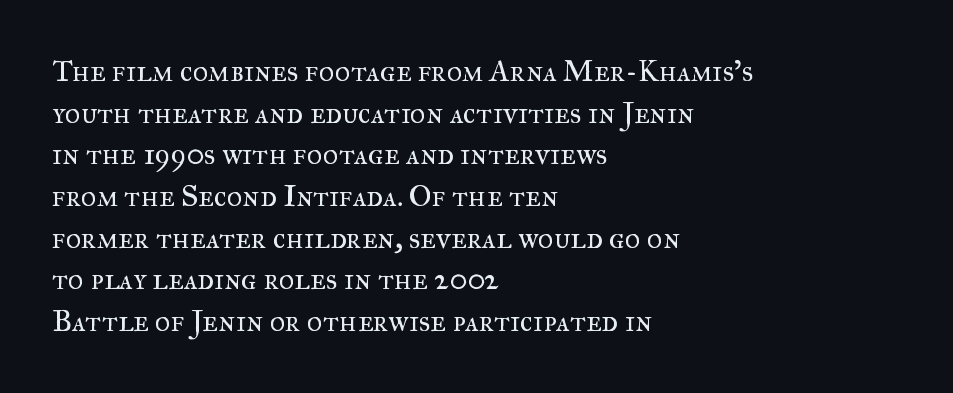
{"serif": "yes", "italic": "no", "bold": "no", "weight": "regular", "width": "normal", "stroke_contrast": "medium", "x_height": "small", "monospaced": "no", "underline": "no", "align": "left", "line_spacing": "normal", "line_spacing_ratio": 1.39, "letter_spacing": "normal", "letter_spacing_em": 0.0, "glyph_px": 30}
